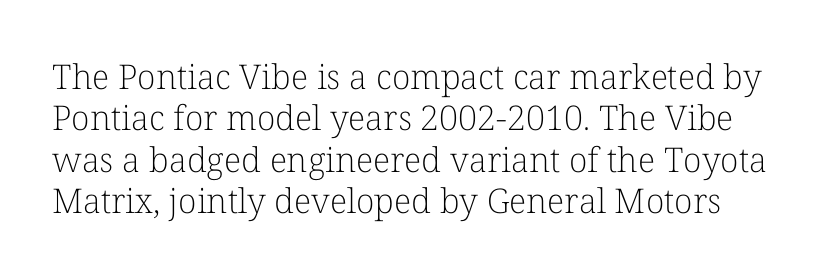
{"serif": "yes", "italic": "no", "bold": "no", "weight": "light", "width": "normal", "stroke_contrast": "low", "x_height": "medium", "monospaced": "no", "underline": "no", "line_spacing_ratio": 1.22, "letter_spacing": "normal", "letter_spacing_em": 0.0, "glyph_px": 34}
